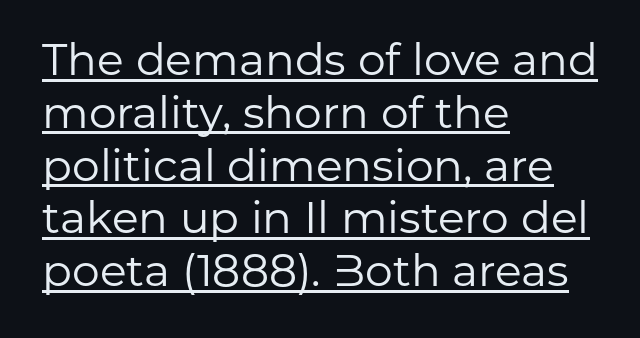
Varying glyph widths throughout — classic text-font behaviour. In terms of posture, this sample is upright. Which margin do the lines hug? The left one — the right edge is uneven. The letters look calm and open, with moderate or lighter stems. Caption: lettering with a line underneath.
